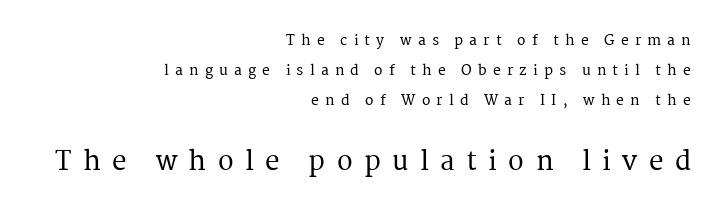
Q: Is the text italic (slanted)? A: No, it is upright.
Q: Is the text underlined? A: No.
Q: How is the paragraph aligned? A: Right-aligned.
Q: Is the spacing between letters normal or unusually wide? A: Unusually wide.
Q: Is the spacing between lines tight, normal or loose? A: Loose.
Q: Which block of text is set in a larger size, the first (top) or the second (bottom)? A: The second (bottom) one.
